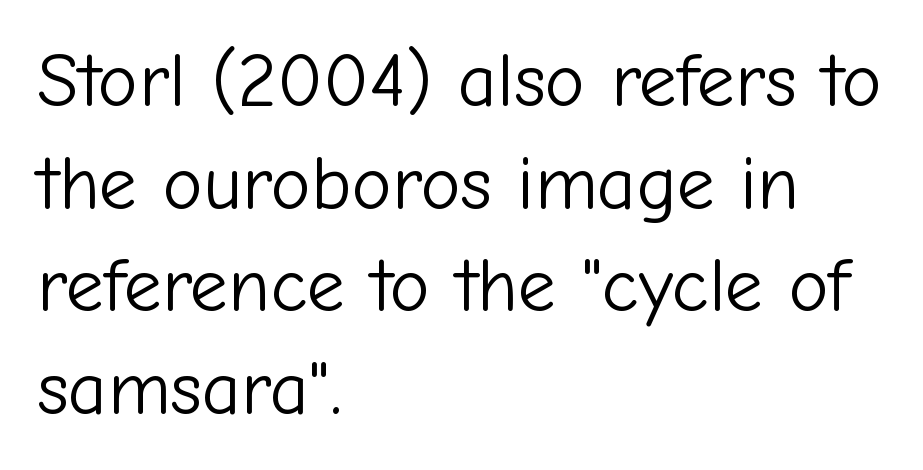
The image shows 76 px light sans-serif type, upright; set left-aligned, normal line spacing (1.35x), normal letter spacing, not underlined; low stroke contrast and a medium x-height.
